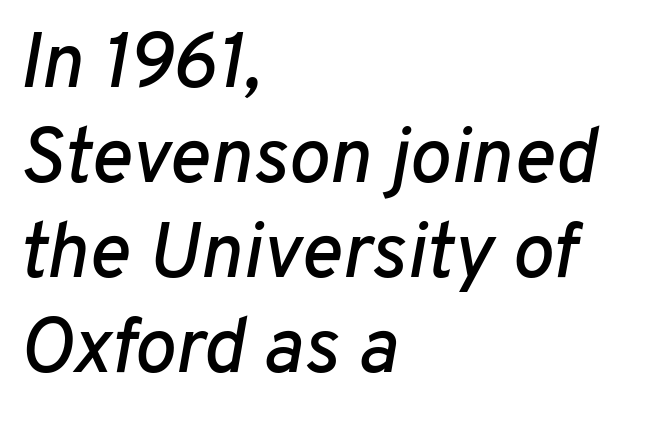
{"italic": "yes", "lean": "right", "slant_degrees": 10, "width": "normal", "stroke_contrast": "low", "x_height": "medium", "monospaced": "no", "underline": "no", "align": "left", "line_spacing_ratio": 1.22, "letter_spacing": "normal", "letter_spacing_em": 0.0, "glyph_px": 78}
